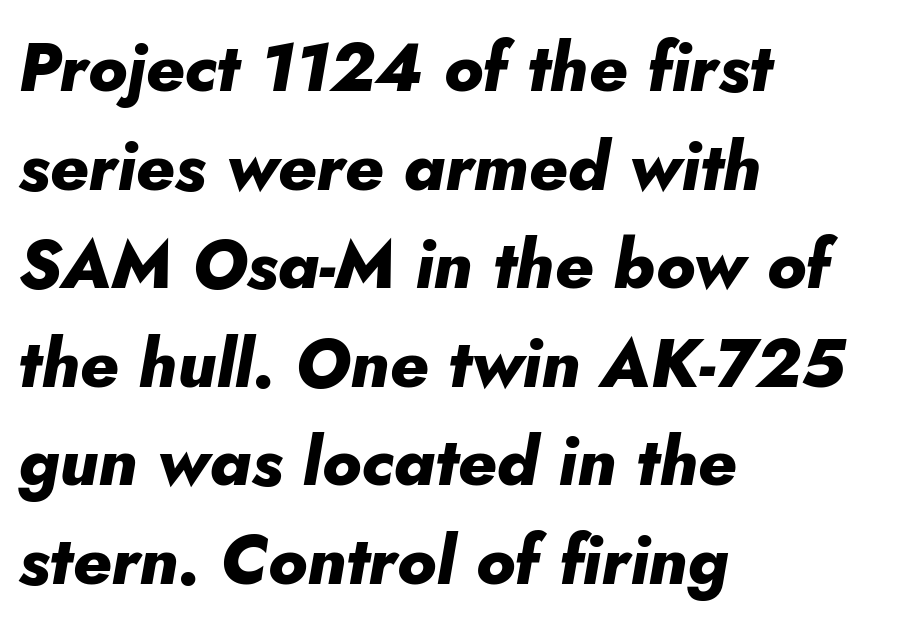
{"italic": "yes", "lean": "right", "slant_degrees": 10, "bold": "yes", "weight": "heavy", "width": "normal", "stroke_contrast": "low", "x_height": "small", "monospaced": "no", "underline": "no", "align": "left", "line_spacing": "normal", "line_spacing_ratio": 1.45, "letter_spacing": "normal", "letter_spacing_em": 0.0, "glyph_px": 68}
